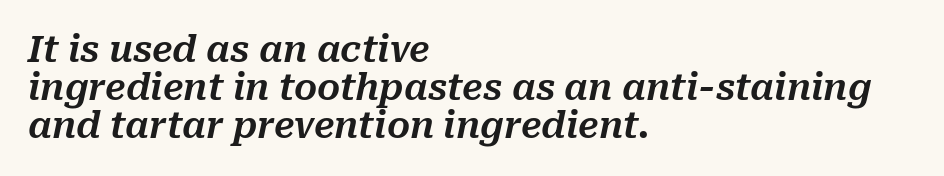
Q: Is the text italic (slanted)? A: Yes, it leans right by about 10 degrees.
Q: Is the text underlined? A: No.
Q: How is the paragraph aligned? A: Left-aligned.
Q: Is the spacing between letters normal or unusually wide? A: Normal.
Q: Is the spacing between lines tight, normal or loose? A: Tight.
Q: Width (condensed, normal, or wide)? A: Normal.
Q: Stroke contrast? A: Medium.
Q: x-height? A: Medium.
Q: Monospaced? A: No.
